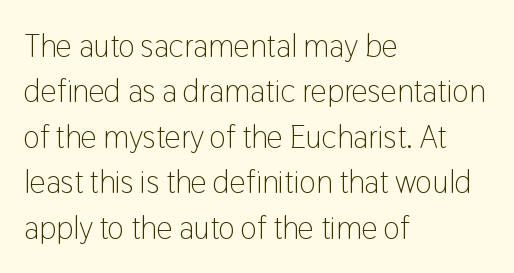
The image shows 32 px light, condensed sans-serif type, upright; set left-aligned, normal line spacing (1.42x), normal letter spacing, not underlined; low stroke contrast and a medium x-height.
